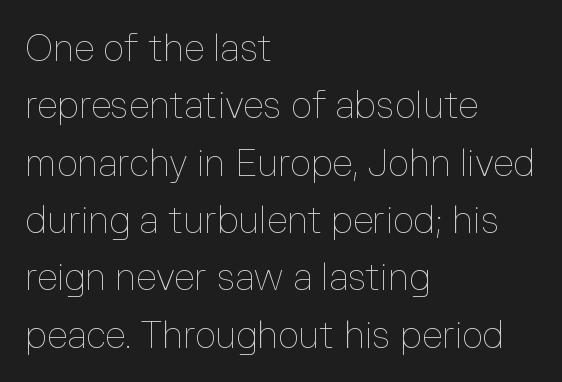
{"italic": "no", "bold": "no", "weight": "thin", "width": "normal", "stroke_contrast": "low", "x_height": "medium", "monospaced": "no", "underline": "no", "align": "left", "line_spacing": "normal", "line_spacing_ratio": 1.55, "letter_spacing": "normal", "letter_spacing_em": 0.0, "glyph_px": 37}
